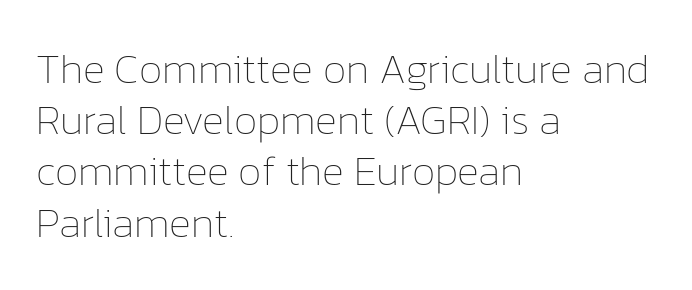
The glyphs are unaccompanied by any horizontal stroke below them. A light-to-regular cut is what we see here. Posture: upright roman. Compared with typical body copy, the letter spacing here is the same.
